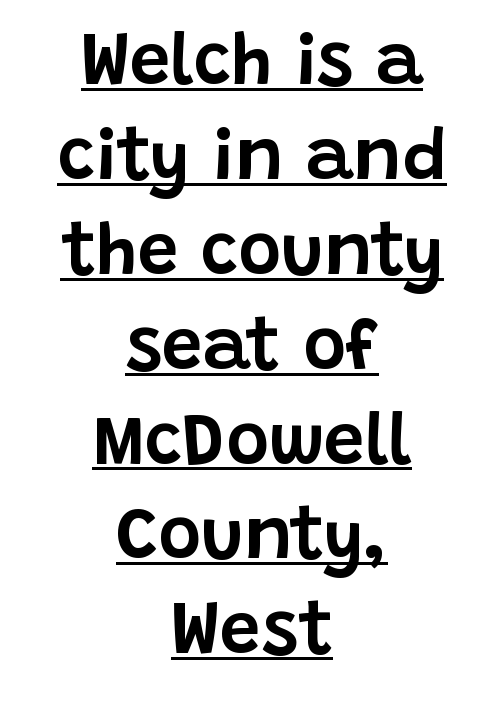
Q: Is the text italic (slanted)? A: No, it is upright.
Q: Is the typeface a serif or a sans-serif typeface? A: Sans-serif.
Q: Is the text underlined? A: Yes.
Q: How is the paragraph aligned? A: Centered.
Q: Is the spacing between letters normal or unusually wide? A: Normal.
Q: Is the spacing between lines tight, normal or loose? A: Normal.
Q: Width (condensed, normal, or wide)? A: Normal.
Q: Stroke contrast? A: Low.
Q: x-height? A: Large.
Q: Monospaced? A: No.
